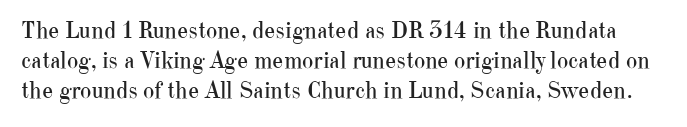
Students, note that the glyphs here touch the page at normal intervals. The baseline area is clear. The vertical gap from one line to the next is medium. No extra ink here — the face is not bold. Nope, not italic — everything's standing straight.
